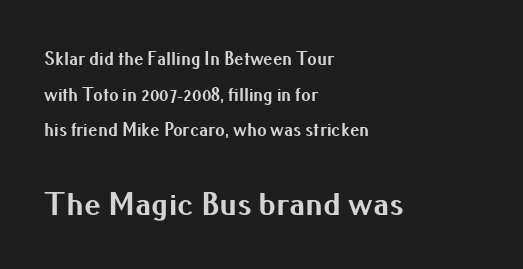
Q: Is the text bold? A: Yes.
Q: Is the text italic (slanted)? A: No, it is upright.
Q: Is the typeface a serif or a sans-serif typeface? A: Sans-serif.
Q: Is the text underlined? A: No.
Q: How is the paragraph aligned? A: Left-aligned.
Q: Is the spacing between letters normal or unusually wide? A: Normal.
Q: Which block of text is set in a larger size, the first (top) or the second (bottom)? A: The second (bottom) one.
Q: Width (condensed, normal, or wide)? A: Normal.
Q: Stroke contrast? A: Medium.
Q: x-height? A: Small.
Q: Monospaced? A: No.
